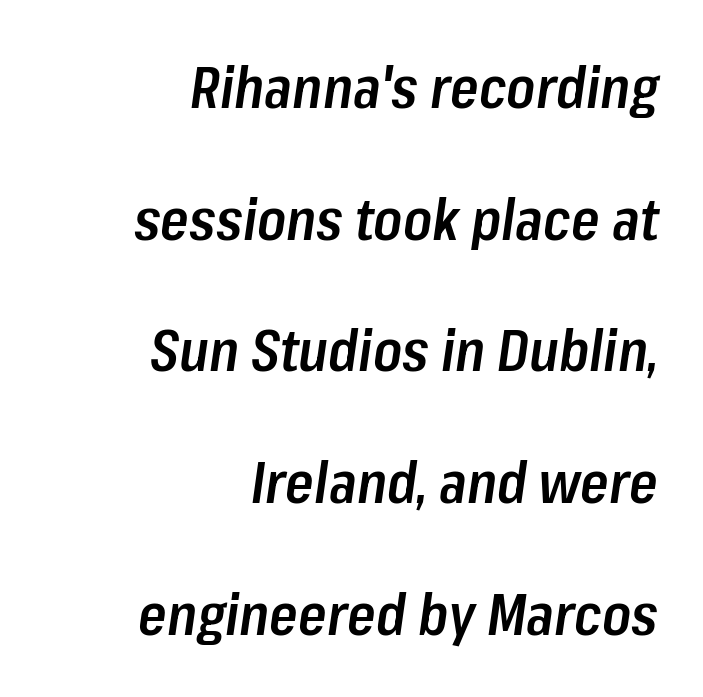
{"italic": "yes", "lean": "right", "slant_degrees": 8, "bold": "semi", "weight": "semibold", "width": "condensed", "stroke_contrast": "low", "x_height": "medium", "monospaced": "no", "underline": "no", "align": "right", "line_spacing": "loose", "line_spacing_ratio": 2.27, "letter_spacing": "normal", "letter_spacing_em": 0.0, "glyph_px": 58}
